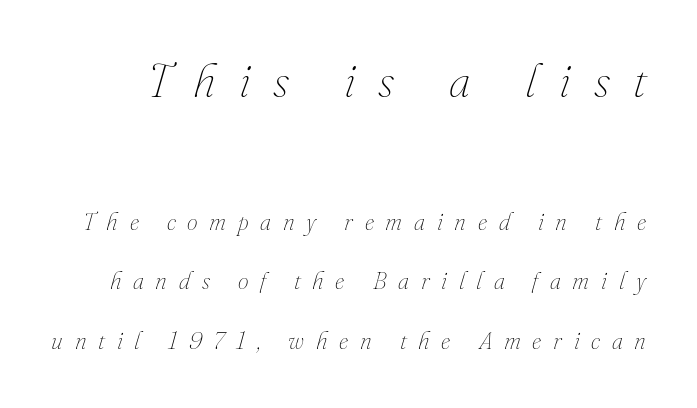
The image shows 47 px thin type, italic (leaning right); set loose line spacing (2.49x), unusually wide letter spacing (+0.49 em), not underlined; the first (top) block is 1.96x larger; medium stroke contrast and a small x-height.
